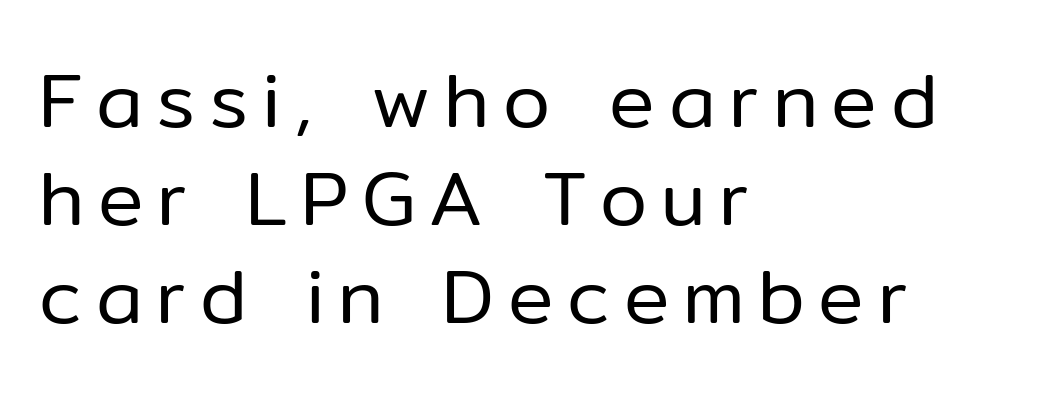
Q: Is the text bold? A: No.
Q: Is the text italic (slanted)? A: No, it is upright.
Q: Is the typeface a serif or a sans-serif typeface? A: Sans-serif.
Q: Is the text underlined? A: No.
Q: How is the paragraph aligned? A: Left-aligned.
Q: Is the spacing between lines tight, normal or loose? A: Normal.
Q: Width (condensed, normal, or wide)? A: Normal.
Q: Stroke contrast? A: Low.
Q: x-height? A: Medium.
Q: Monospaced? A: No.
